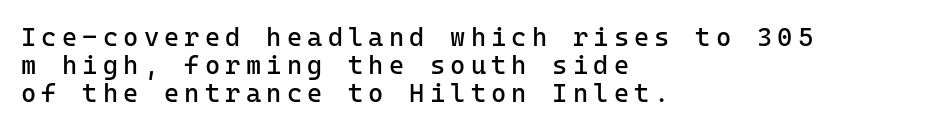
Is the stroke heavy? The answer is a plain regular-or-lighter. These lines stack with their left ends in a neat column. The passage shown is not underscored anywhere. The letters stand straight up with perfectly vertical stems. Quick note: interline space is minimal.
